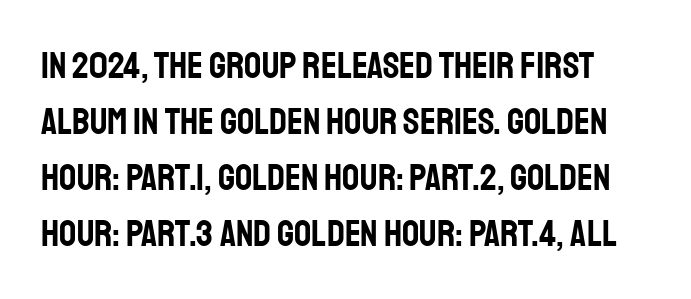
The image shows 38 px condensed sans-serif type, upright; set normal line spacing (1.47x), normal letter spacing, not underlined; low stroke contrast and a large x-height.
